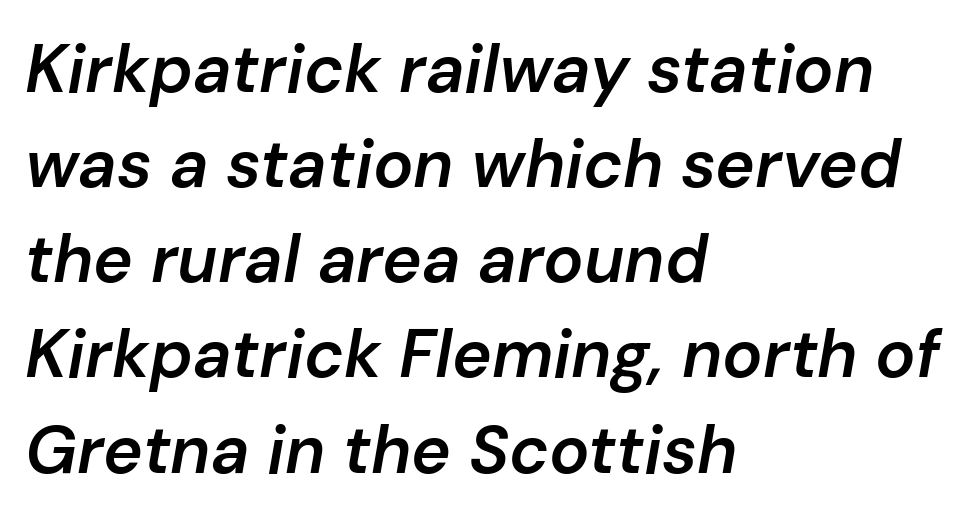
{"italic": "yes", "lean": "right", "slant_degrees": 10, "bold": "semi", "weight": "semibold", "width": "normal", "stroke_contrast": "low", "x_height": "medium", "monospaced": "no", "underline": "no", "align": "left", "line_spacing": "normal", "line_spacing_ratio": 1.42, "letter_spacing": "normal", "letter_spacing_em": 0.0, "glyph_px": 67}
